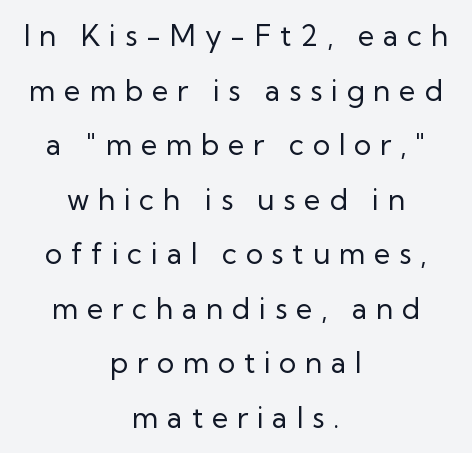
The image shows 29 px regular-weight sans-serif type, upright; set centered, line spacing 1.88x, unusually wide letter spacing (+0.3 em), not underlined; low stroke contrast and a medium x-height.
